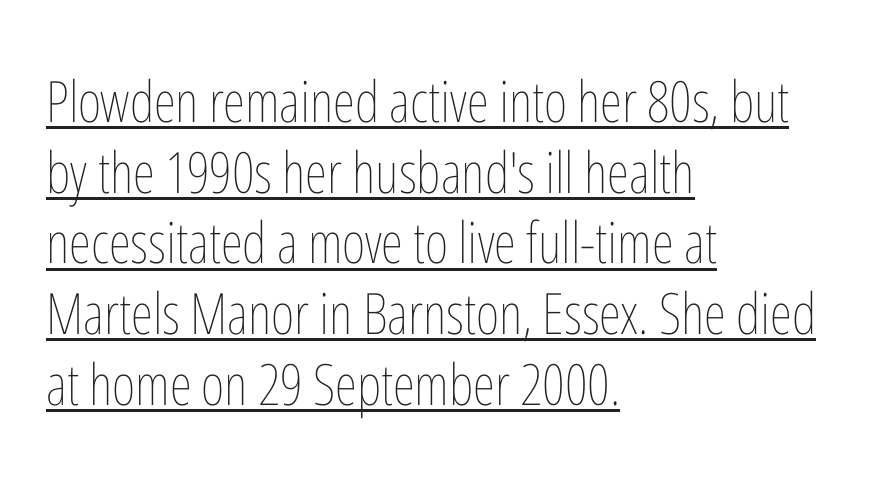
{"italic": "no", "bold": "no", "weight": "thin", "width": "condensed", "stroke_contrast": "low", "x_height": "medium", "monospaced": "no", "underline": "yes", "align": "left", "line_spacing_ratio": 1.24, "letter_spacing": "normal", "letter_spacing_em": 0.0, "glyph_px": 57}
